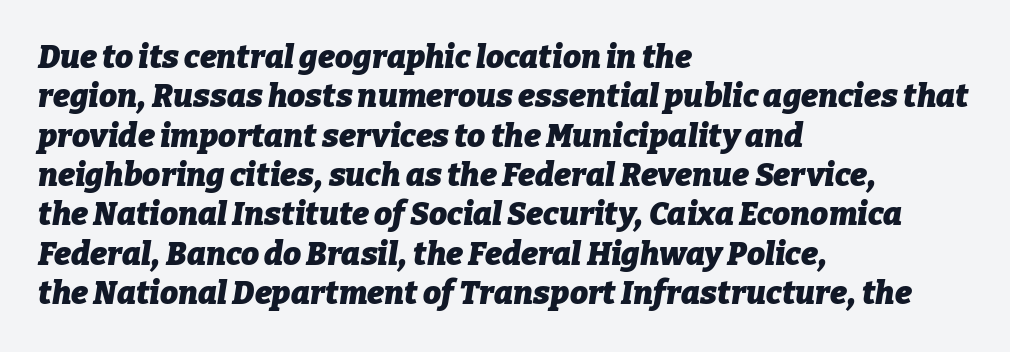
The image shows 32 px heavy type, italic (leaning right); set left-aligned, line spacing 1.23x, normal letter spacing, not underlined; low stroke contrast and a medium x-height.
